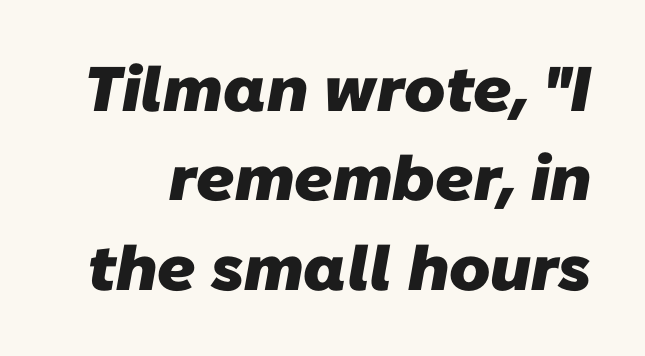
{"serif": "no", "bold": "yes", "weight": "heavy", "width": "normal", "stroke_contrast": "low", "x_height": "medium", "monospaced": "no", "underline": "no", "line_spacing": "normal", "line_spacing_ratio": 1.42, "letter_spacing": "normal", "letter_spacing_em": 0.0, "glyph_px": 63}
